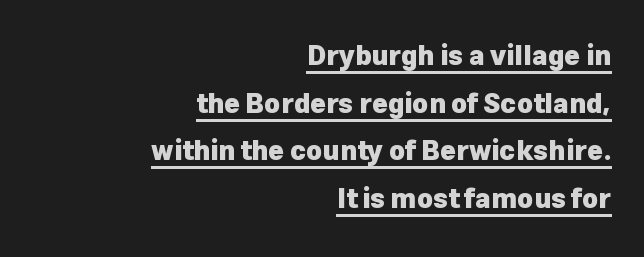
This rendering features underlined lettering. The paragraph has a hard right edge and a soft left edge. The lettering holds an erect, upright posture throughout. What weight is shown? A full bold with thick strokes. A typesetter would call this zero additional tracking.
